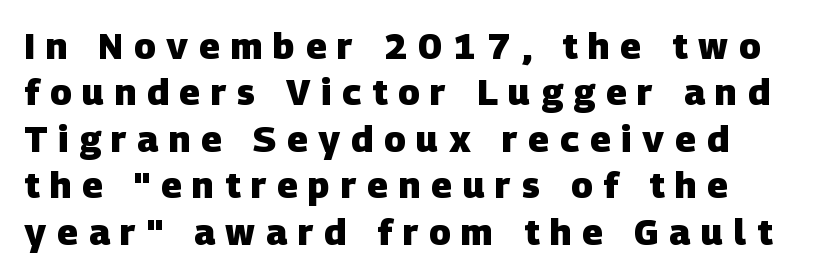
{"serif": "no", "bold": "yes", "weight": "heavy", "width": "normal", "stroke_contrast": "low", "x_height": "large", "monospaced": "no", "underline": "no", "align": "left", "line_spacing": "normal", "line_spacing_ratio": 1.29, "letter_spacing": "wide", "letter_spacing_em": 0.3, "glyph_px": 36}
